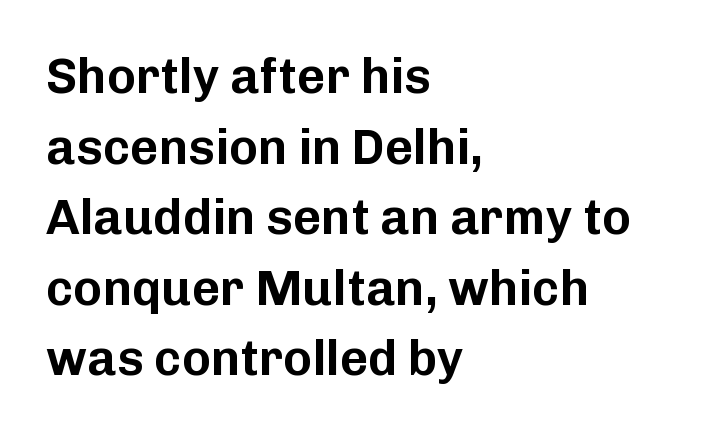
Descender tails drop into unmarked territory. The passage shown is typed in a proportional face where columns would drift. A typesetter would label this face a sans. Honestly, the letter spacing is just normal — you wouldn't notice it. When letters stand straight like this, we call the style roman or upright.
